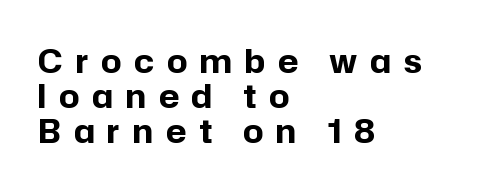
Descenders are the only things crossing below the line. Examine the stroke ends and you'll find no serifs. Note the varied advance widths — an 'i' is clearly narrower than an 'm'. This is heavy type, rendered in bold. The rendering uses a small line-height, squeezing the rows.
